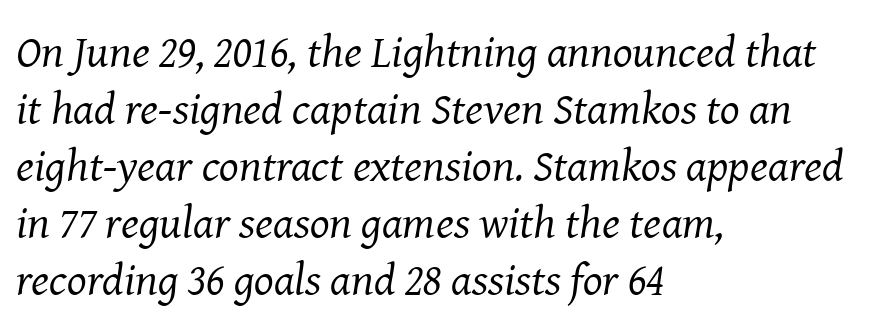
Q: Is the text bold? A: No.
Q: Is the text italic (slanted)? A: Yes, it leans right by about 8 degrees.
Q: Is the typeface a serif or a sans-serif typeface? A: Serif.
Q: Is the text underlined? A: No.
Q: How is the paragraph aligned? A: Left-aligned.
Q: Is the spacing between letters normal or unusually wide? A: Normal.
Q: Width (condensed, normal, or wide)? A: Normal.
Q: Stroke contrast? A: Medium.
Q: x-height? A: Medium.
Q: Monospaced? A: No.
